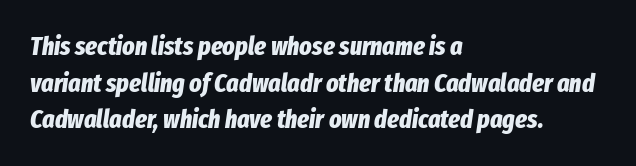
{"italic": "yes", "lean": "right", "slant_degrees": 8, "bold": "yes", "underline": "no", "align": "left", "line_spacing": "normal", "line_spacing_ratio": 1.41, "letter_spacing": "normal", "letter_spacing_em": 0.0, "glyph_px": 26}
